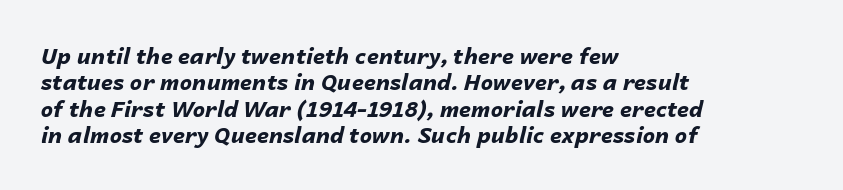
{"italic": "yes", "lean": "right", "slant_degrees": 14, "bold": "yes", "underline": "no", "align": "left", "line_spacing_ratio": 1.2, "letter_spacing": "normal", "letter_spacing_em": 0.0, "glyph_px": 22}
